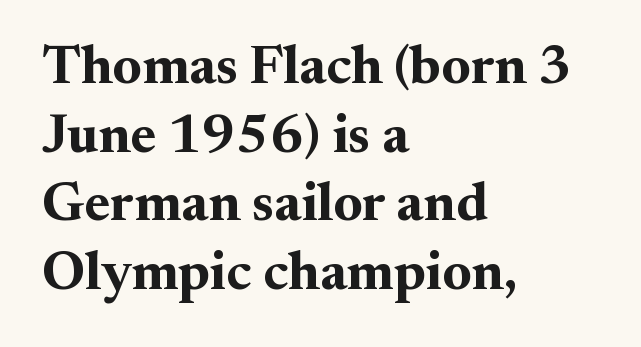
The image shows 55 px bold serif type, upright; set left-aligned, normal line spacing (1.25x), normal letter spacing, not underlined; medium stroke contrast and a small x-height.
